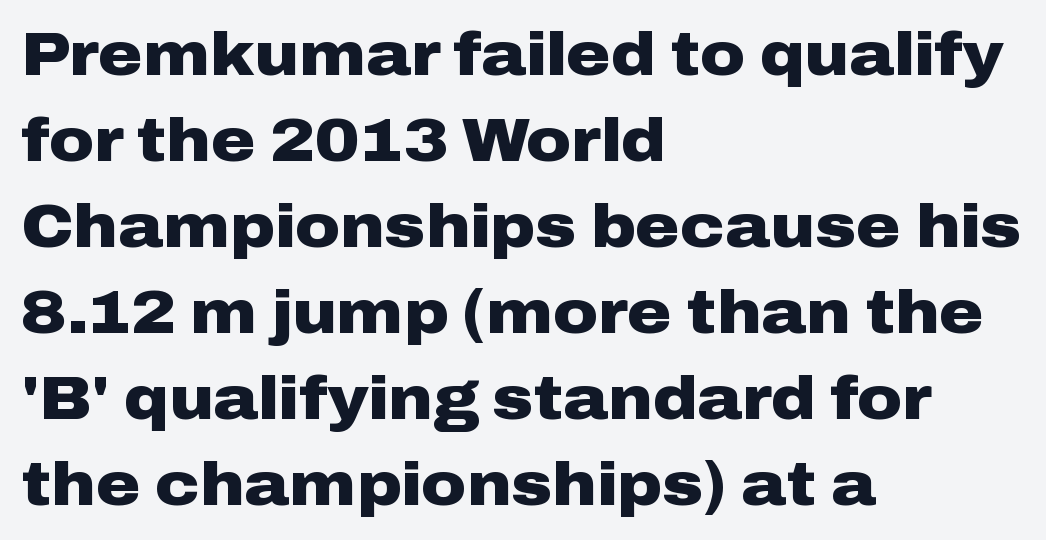
{"serif": "no", "italic": "no", "bold": "yes", "weight": "heavy", "width": "wide", "stroke_contrast": "low", "x_height": "medium", "monospaced": "no", "underline": "no", "align": "left", "line_spacing": "normal", "line_spacing_ratio": 1.41, "letter_spacing": "normal", "letter_spacing_em": 0.0, "glyph_px": 61}
